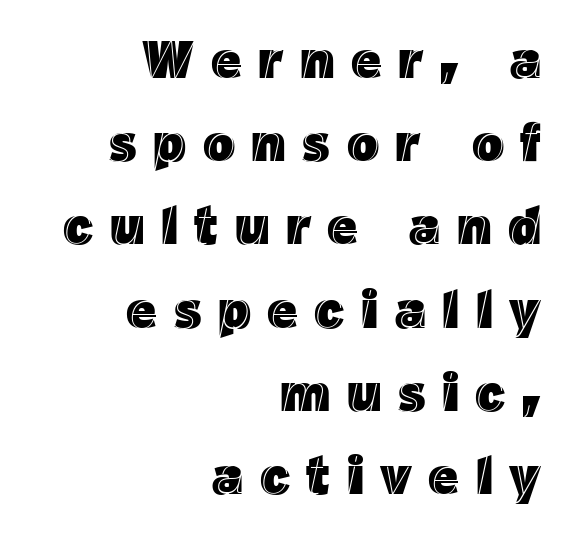
The image shows 53 px text type, upright; set right-aligned, normal line spacing (1.57x), unusually wide letter spacing (+0.31 em), not underlined; a medium x-height.
